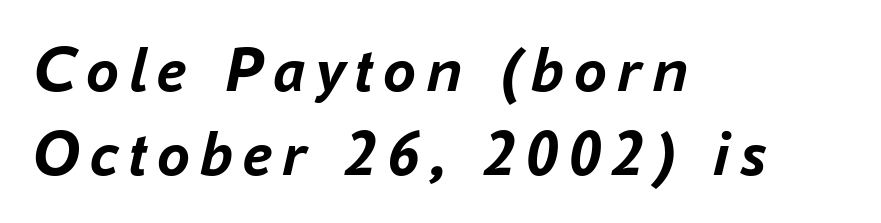
{"italic": "yes", "lean": "right", "slant_degrees": 16, "bold": "yes", "weight": "semibold", "width": "normal", "stroke_contrast": "low", "x_height": "medium", "monospaced": "no", "underline": "no", "align": "left", "line_spacing": "normal", "line_spacing_ratio": 1.28, "glyph_px": 66}
